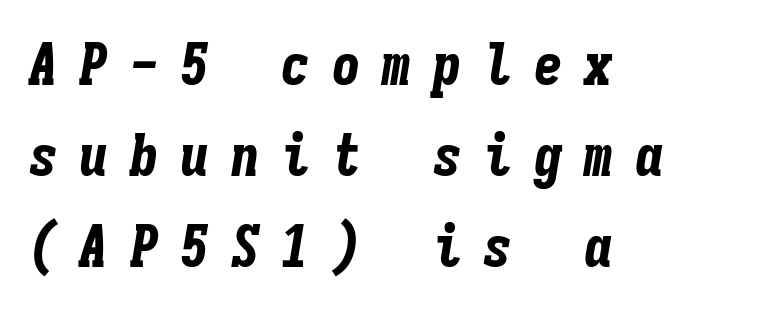
The image shows 58 px bold, condensed type, italic (leaning right), monospaced; set left-aligned, normal line spacing (1.57x), unusually wide letter spacing (+0.37 em), not underlined; low stroke contrast and a medium x-height.
